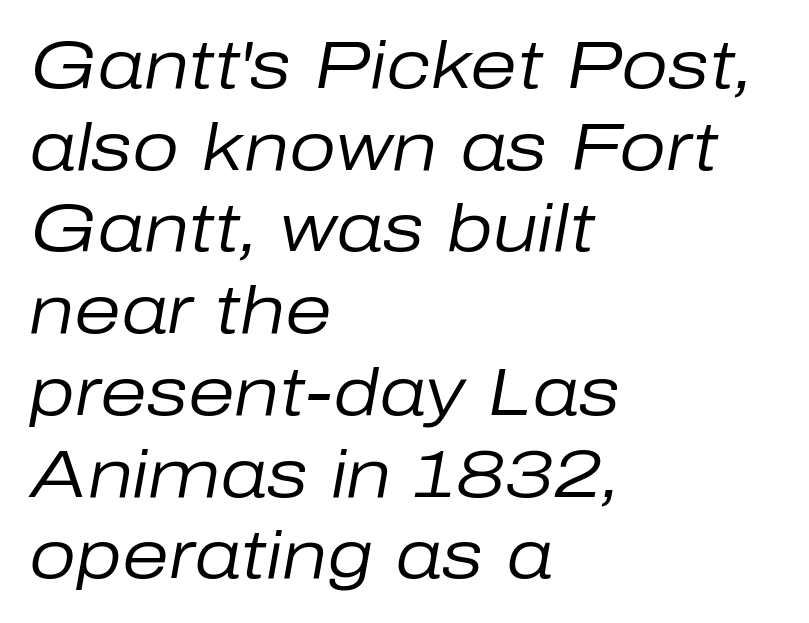
The typeface has the unassuming heft of standard copy or less. Looks like regular typesetting: each glyph gets only the width it needs. The setting favours the left margin, as ordinary paragraphs usually do. The horizontal fit of the characters is conventional and even.
